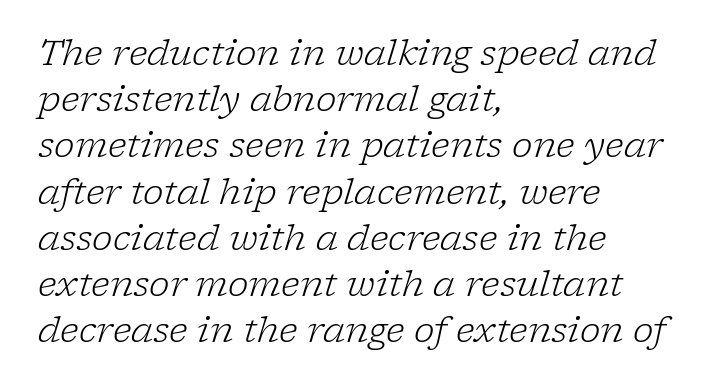
{"serif": "yes", "italic": "yes", "lean": "right", "slant_degrees": 17, "bold": "no", "weight": "light", "width": "normal", "stroke_contrast": "low", "x_height": "medium", "monospaced": "no", "underline": "no", "align": "left", "line_spacing": "normal", "line_spacing_ratio": 1.32, "letter_spacing": "normal", "letter_spacing_em": 0.0, "glyph_px": 35}
